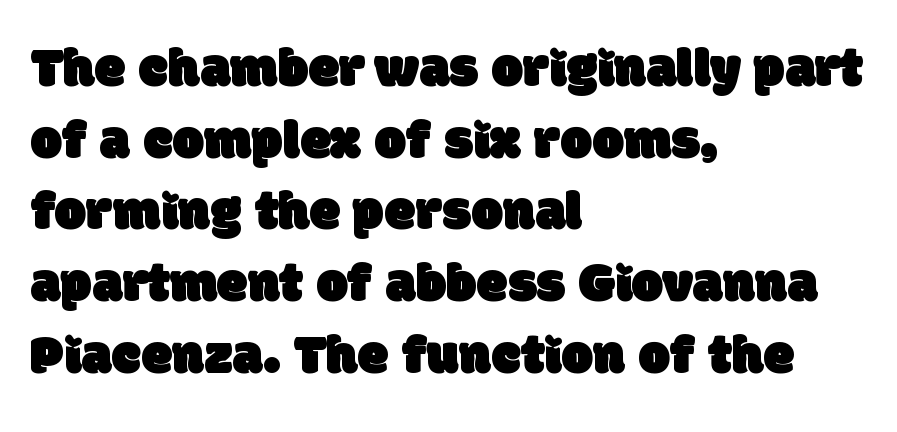
{"serif": "no", "width": "normal", "stroke_contrast": "low", "x_height": "large", "monospaced": "no", "underline": "no", "align": "left", "line_spacing": "normal", "line_spacing_ratio": 1.28, "letter_spacing": "normal", "letter_spacing_em": 0.0, "glyph_px": 56}
